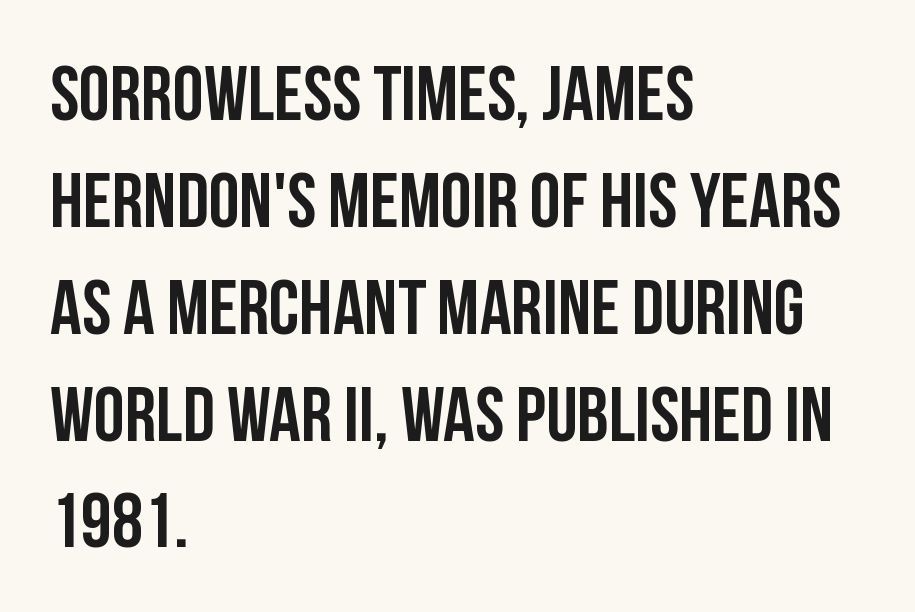
Unlike a traditional serif, this face leaves its strokes unadorned. Students, observe: this is what conventionally led text looks like. The face used here is rendered with its standard letterfit. This rendering uses left alignment, leaving the right contour irregular.
